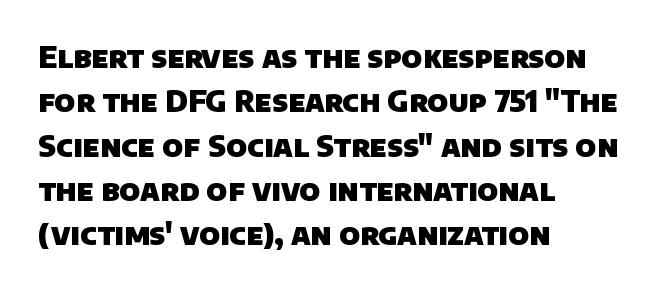
{"serif": "no", "bold": "yes", "weight": "heavy", "width": "normal", "stroke_contrast": "low", "x_height": "large", "monospaced": "no", "underline": "no", "align": "left", "line_spacing": "normal", "line_spacing_ratio": 1.53, "letter_spacing": "normal", "letter_spacing_em": 0.0, "glyph_px": 29}
